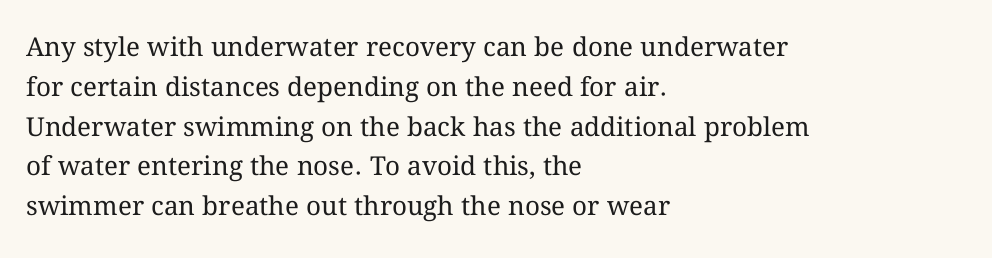
Q: Is the text bold? A: No.
Q: Is the text italic (slanted)? A: No, it is upright.
Q: Is the text underlined? A: No.
Q: How is the paragraph aligned? A: Left-aligned.
Q: Is the spacing between letters normal or unusually wide? A: Normal.
Q: Is the spacing between lines tight, normal or loose? A: Normal.
